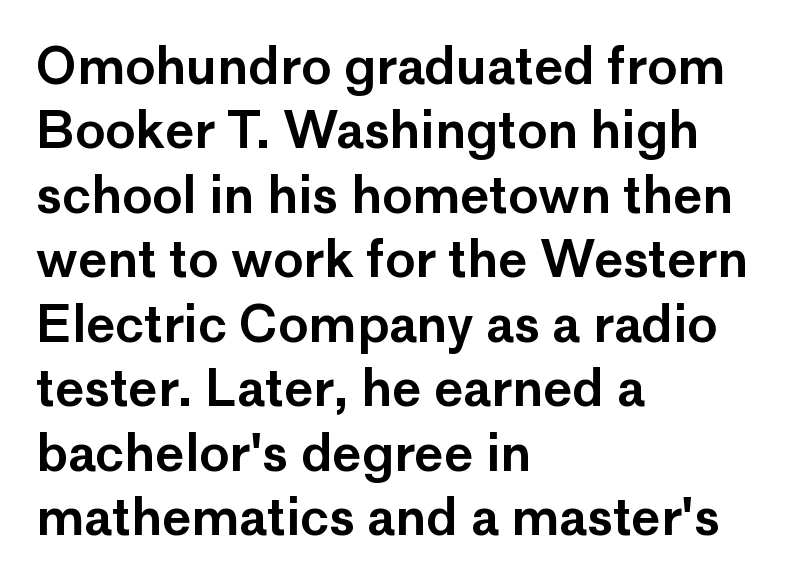
A typesetter would call this zero additional tracking. Serifs: no, the terminals of the letterforms are clean. This sample keeps an unexceptional amount of space between lines. Proportional: the letters do not fall into vertical columns. Bare-footed words on every line. The paragraph shown leans on its left margin.
